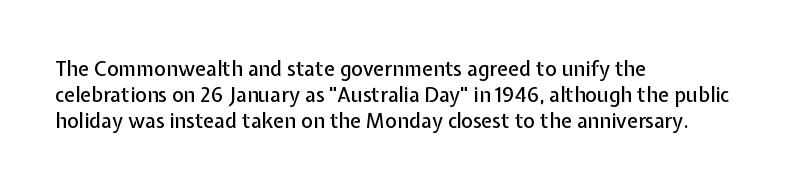
Rows of type keep a routine distance in the vertical direction. Designer's note — italics off, roman on. These lines stack with their left ends in a neat column. You could call the tracking neutral — neither tight nor loose. Each row of text sits above clean, open space.
